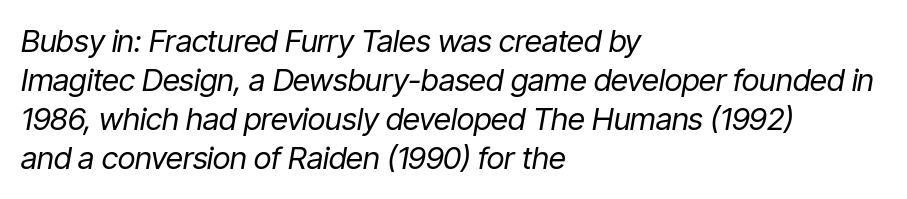
Weight class: somewhere from thin through regular. Reading down the column, the eye jumps a familiar distance to each next line. The glyphs look as if they've been sheared to an angle. Spacing verdict: proportional, widths tailored to each character.
